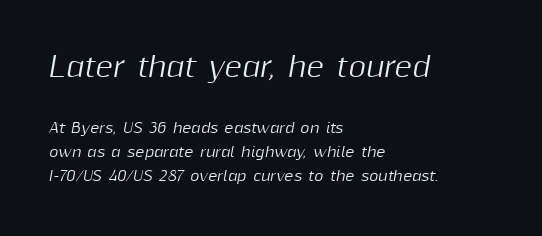
The image shows 27 px text type, italic (leaning right); set left-aligned, line spacing 1.74x, normal letter spacing, not underlined; the first (top) block is 1.93x larger.
